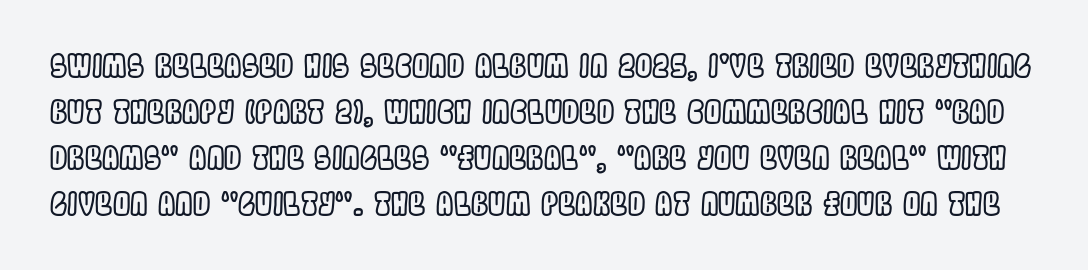
The rendering keeps characters at their native spacing. This sample has the flowing, uneven cadence of proportional lettering. The line-height multiplier appears to be the usual default. It's the straight-up-and-down kind of type.
